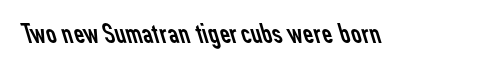
The image shows 29 px regular-weight sans-serif type; set normal letter spacing, not underlined; low stroke contrast and a medium x-height.
